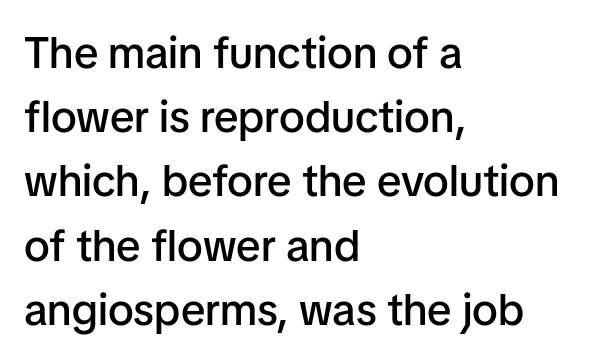
Q: Is the text bold? A: Semi-bold.
Q: Is the text italic (slanted)? A: No, it is upright.
Q: Is the typeface a serif or a sans-serif typeface? A: Sans-serif.
Q: Is the text underlined? A: No.
Q: How is the paragraph aligned? A: Left-aligned.
Q: Is the spacing between letters normal or unusually wide? A: Normal.
Q: Is the spacing between lines tight, normal or loose? A: Normal.
Q: Width (condensed, normal, or wide)? A: Normal.
Q: Stroke contrast? A: Low.
Q: x-height? A: Medium.
Q: Monospaced? A: No.
